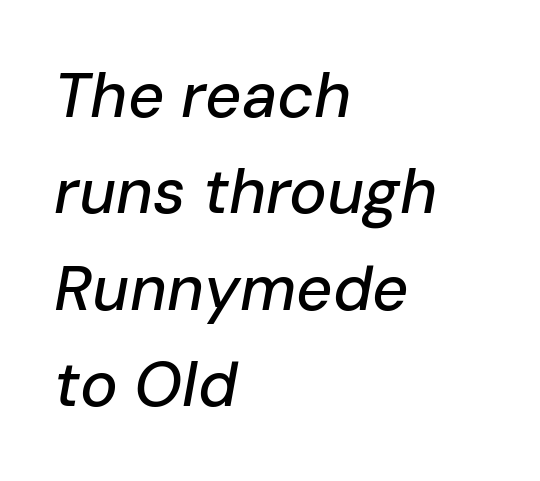
Yep, that's italic — everything's leaning. Reading down the column, the eye jumps a familiar distance to each next line. Think of a printed novel: that variable character pitch is what you see here. Descenders are the only things crossing below the line.
